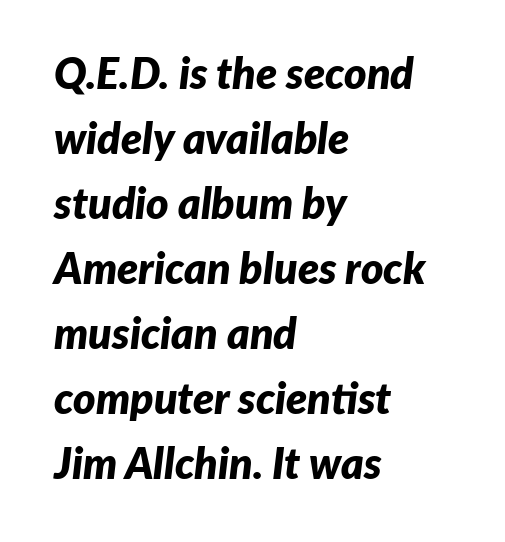
Q: Is the text bold? A: Yes.
Q: Is the text italic (slanted)? A: Yes, it leans right by about 7 degrees.
Q: Is the text underlined? A: No.
Q: How is the paragraph aligned? A: Left-aligned.
Q: Is the spacing between letters normal or unusually wide? A: Normal.
Q: Is the spacing between lines tight, normal or loose? A: Normal.
Q: Width (condensed, normal, or wide)? A: Normal.
Q: Stroke contrast? A: Low.
Q: x-height? A: Medium.
Q: Monospaced? A: No.
